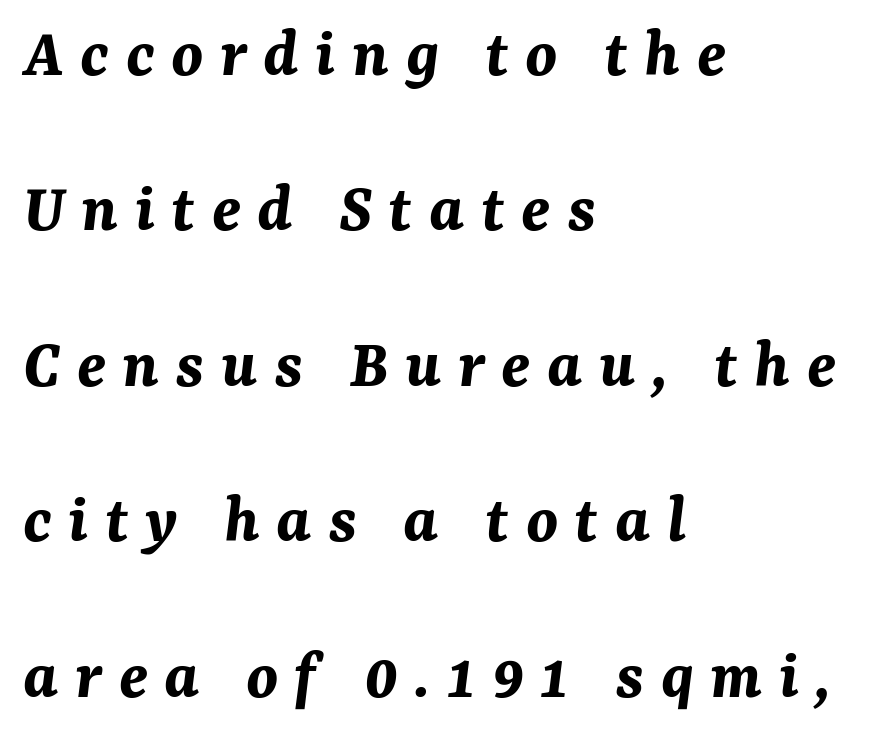
The image shows 71 px bold type, italic (leaning right); set left-aligned, loose line spacing (2.19x), unusually wide letter spacing (+0.23 em), not underlined; medium stroke contrast and a medium x-height.
